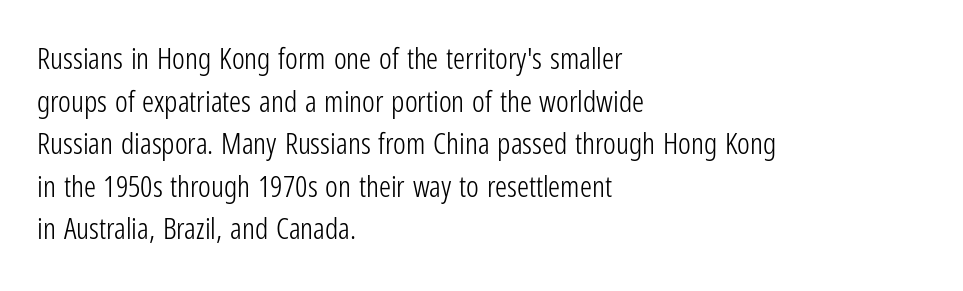
The image shows 30 px light, condensed sans-serif type, upright; set left-aligned, normal line spacing (1.42x), normal letter spacing, not underlined; low stroke contrast and a medium x-height.
